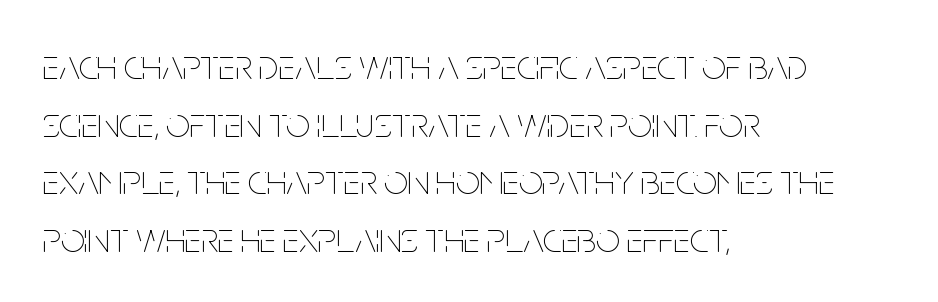
Q: Is the text bold? A: No.
Q: Is the text italic (slanted)? A: No, it is upright.
Q: Is the text underlined? A: No.
Q: How is the paragraph aligned? A: Left-aligned.
Q: Is the spacing between letters normal or unusually wide? A: Normal.
Q: Is the spacing between lines tight, normal or loose? A: Normal.
Q: Width (condensed, normal, or wide)? A: Condensed.
Q: Stroke contrast? A: Low.
Q: x-height? A: Large.
Q: Monospaced? A: No.
